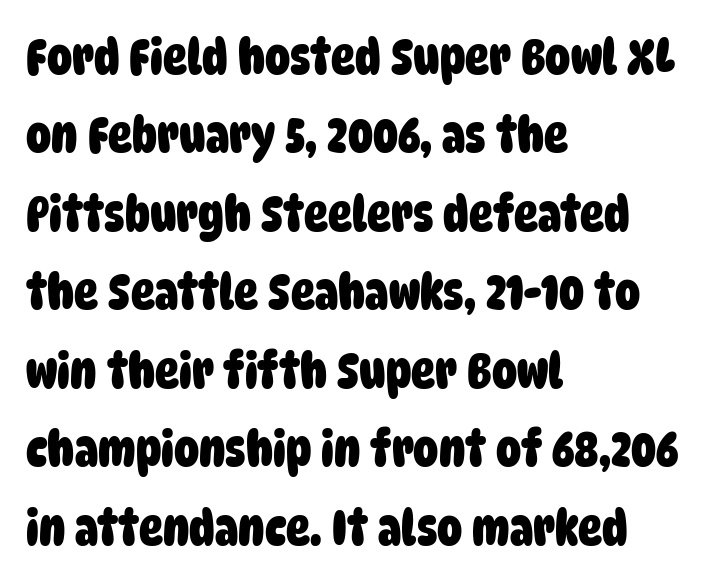
{"serif": "no", "bold": "yes", "weight": "heavy", "width": "condensed", "stroke_contrast": "low", "x_height": "large", "monospaced": "no", "underline": "no", "align": "left", "line_spacing": "normal", "line_spacing_ratio": 1.57, "letter_spacing": "normal", "letter_spacing_em": 0.0, "glyph_px": 50}
